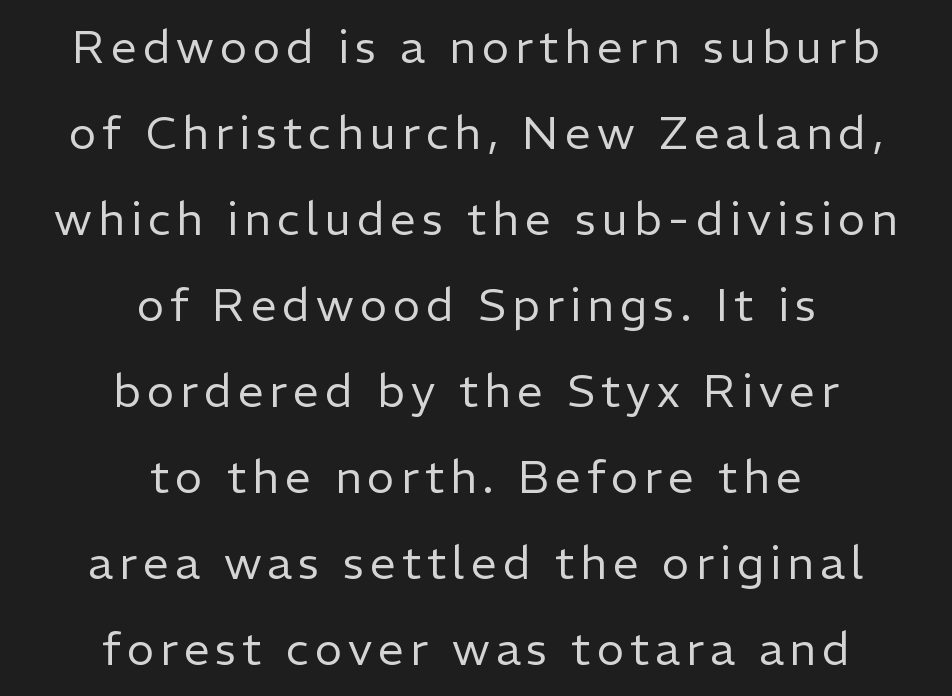
The image shows 46 px regular-weight sans-serif type, upright; set centered, line spacing 1.87x, not underlined; low stroke contrast and a medium x-height.
